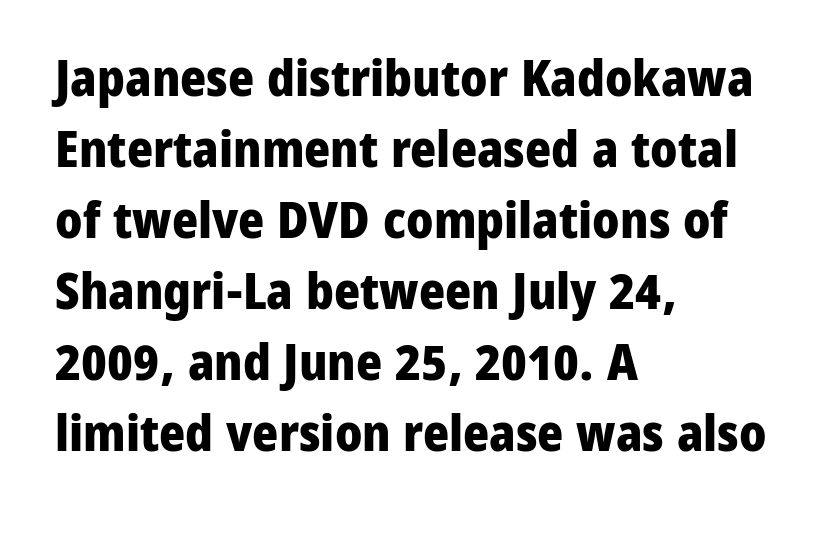
Q: Is the text bold? A: Yes.
Q: Is the text italic (slanted)? A: No, it is upright.
Q: Is the typeface a serif or a sans-serif typeface? A: Sans-serif.
Q: Is the text underlined? A: No.
Q: How is the paragraph aligned? A: Left-aligned.
Q: Is the spacing between letters normal or unusually wide? A: Normal.
Q: Is the spacing between lines tight, normal or loose? A: Normal.
Q: Width (condensed, normal, or wide)? A: Normal.
Q: Stroke contrast? A: Low.
Q: x-height? A: Medium.
Q: Monospaced? A: No.
